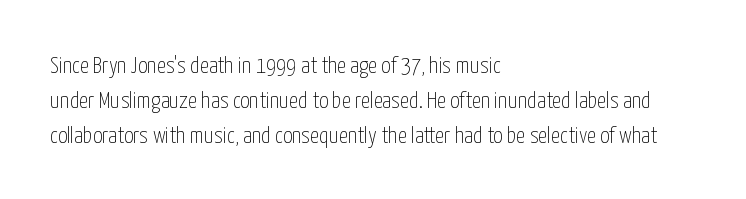
Q: Is the text bold? A: No.
Q: Is the text italic (slanted)? A: No, it is upright.
Q: Is the text underlined? A: No.
Q: How is the paragraph aligned? A: Left-aligned.
Q: Is the spacing between letters normal or unusually wide? A: Normal.
Q: Is the spacing between lines tight, normal or loose? A: Normal.
